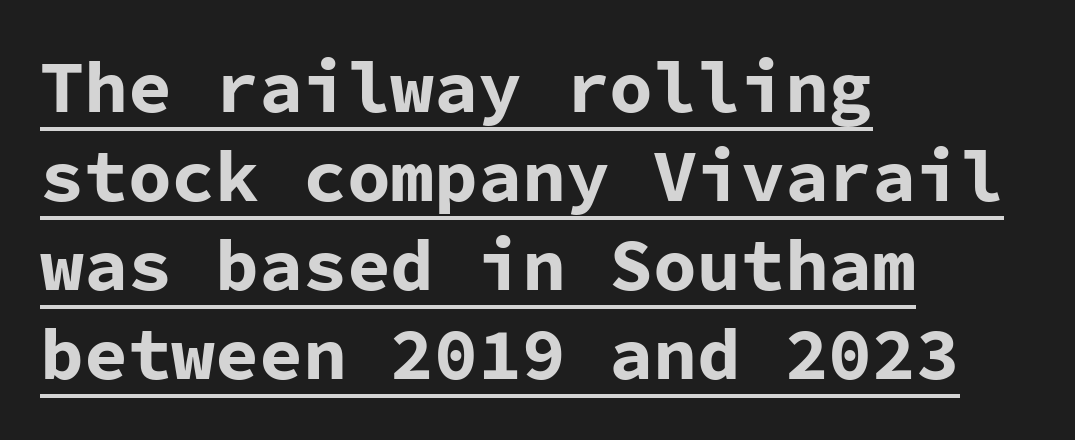
Q: Is the text bold? A: Yes.
Q: Is the text italic (slanted)? A: No, it is upright.
Q: Is the typeface a serif or a sans-serif typeface? A: Sans-serif.
Q: Is the text underlined? A: Yes.
Q: How is the paragraph aligned? A: Left-aligned.
Q: Is the spacing between letters normal or unusually wide? A: Normal.
Q: Width (condensed, normal, or wide)? A: Normal.
Q: Stroke contrast? A: Low.
Q: x-height? A: Medium.
Q: Monospaced? A: Yes.
